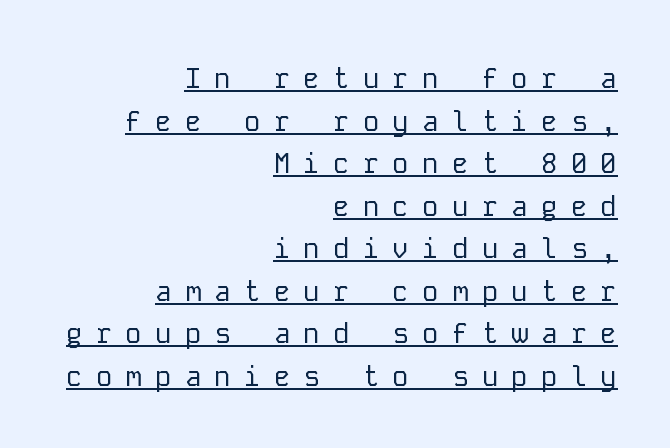
{"serif": "no", "italic": "no", "bold": "no", "weight": "regular", "width": "normal", "stroke_contrast": "low", "x_height": "medium", "monospaced": "yes", "underline": "yes", "align": "right", "line_spacing": "normal", "line_spacing_ratio": 1.52, "letter_spacing": "wide", "letter_spacing_em": 0.46, "glyph_px": 28}
